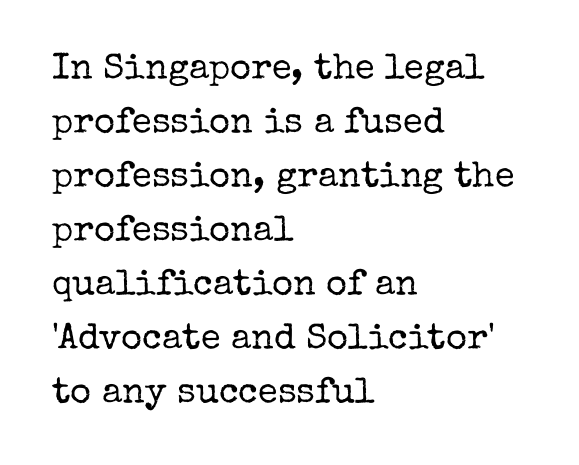
Q: Is the text bold? A: No.
Q: Is the text italic (slanted)? A: No, it is upright.
Q: Is the typeface a serif or a sans-serif typeface? A: Serif.
Q: Is the text underlined? A: No.
Q: How is the paragraph aligned? A: Left-aligned.
Q: Is the spacing between letters normal or unusually wide? A: Normal.
Q: Is the spacing between lines tight, normal or loose? A: Normal.
Q: Width (condensed, normal, or wide)? A: Normal.
Q: Stroke contrast? A: Low.
Q: x-height? A: Medium.
Q: Monospaced? A: No.
